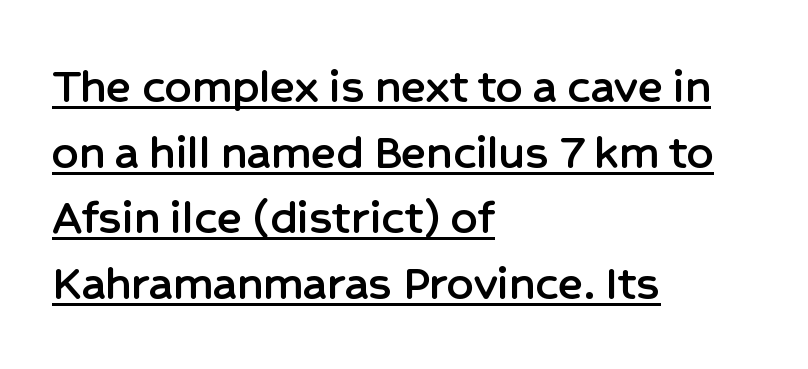
Q: Is the text italic (slanted)? A: No, it is upright.
Q: Is the typeface a serif or a sans-serif typeface? A: Sans-serif.
Q: Is the text underlined? A: Yes.
Q: How is the paragraph aligned? A: Left-aligned.
Q: Is the spacing between letters normal or unusually wide? A: Normal.
Q: Is the spacing between lines tight, normal or loose? A: Normal.
Q: Width (condensed, normal, or wide)? A: Normal.
Q: Stroke contrast? A: Low.
Q: x-height? A: Medium.
Q: Monospaced? A: No.
